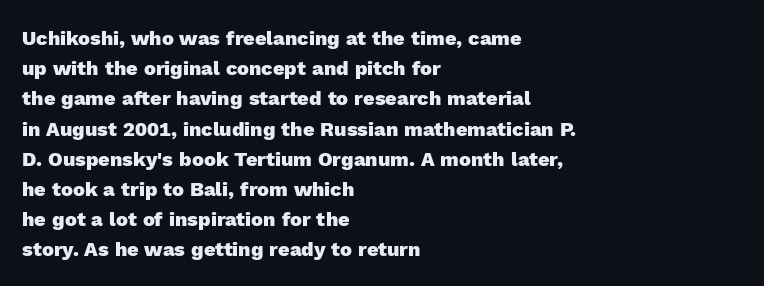
{"italic": "no", "bold": "yes", "underline": "no", "align": "left", "line_spacing": "normal", "line_spacing_ratio": 1.51, "letter_spacing": "normal", "letter_spacing_em": 0.0, "glyph_px": 20}
